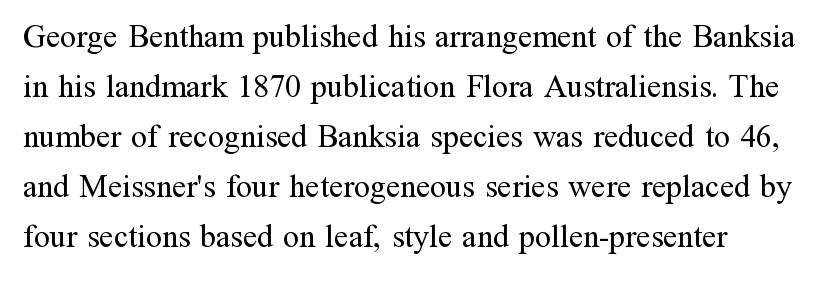
The gap between lines stays unmarked. How would I describe the line gaps? Plain and ordinary. Compared with a centered layout, this one pins lines to the left instead. What kind of face is this? One with serifs.
